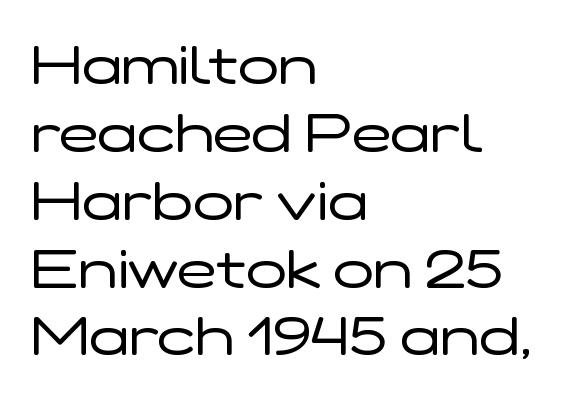
The image shows 53 px regular-weight, wide sans-serif type, upright; set left-aligned, normal line spacing (1.28x), normal letter spacing, not underlined; low stroke contrast and a medium x-height.
